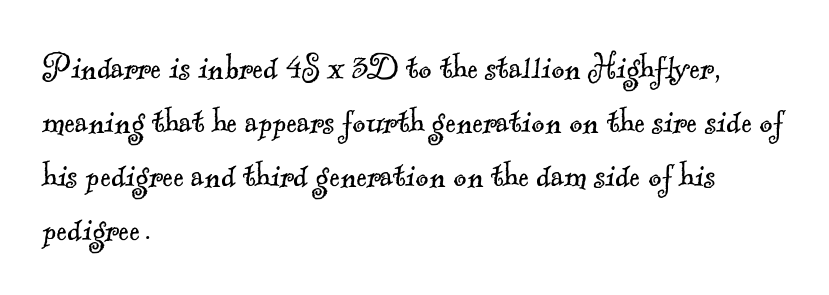
The image shows 40 px light serif type; set left-aligned, normal line spacing (1.35x), normal letter spacing, not underlined; a small x-height.
